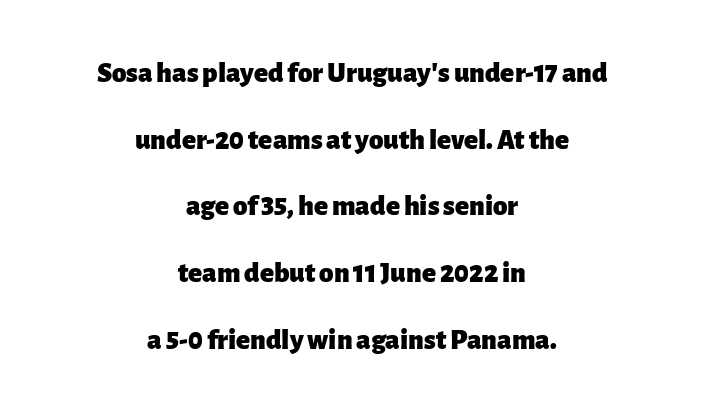
If you folded the block vertically in half, each line would mirror itself in length. Characters follow at the spacing the type designer built in. Typographic density is high because the face is bold. Baseline-to-baseline distance is far greater than the letter height.
